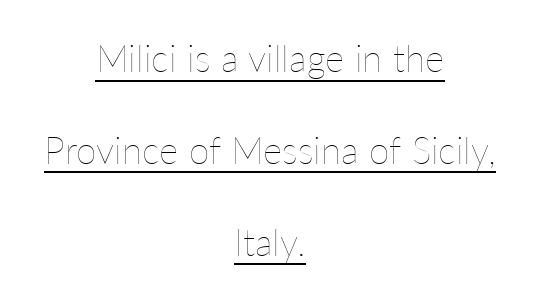
If you folded the block vertically in half, each line would mirror itself in length. A typesetter would call this zero additional tracking. Notice how the stems are strictly vertical — no italics here. Spacing verdict: proportional, widths tailored to each character.
